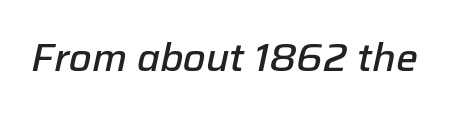
Q: Is the text bold? A: Semi-bold.
Q: Is the text italic (slanted)? A: Yes, it leans right by about 12 degrees.
Q: Is the text underlined? A: No.
Q: Is the spacing between letters normal or unusually wide? A: Normal.
Q: Width (condensed, normal, or wide)? A: Normal.
Q: Stroke contrast? A: Low.
Q: x-height? A: Medium.
Q: Monospaced? A: No.
